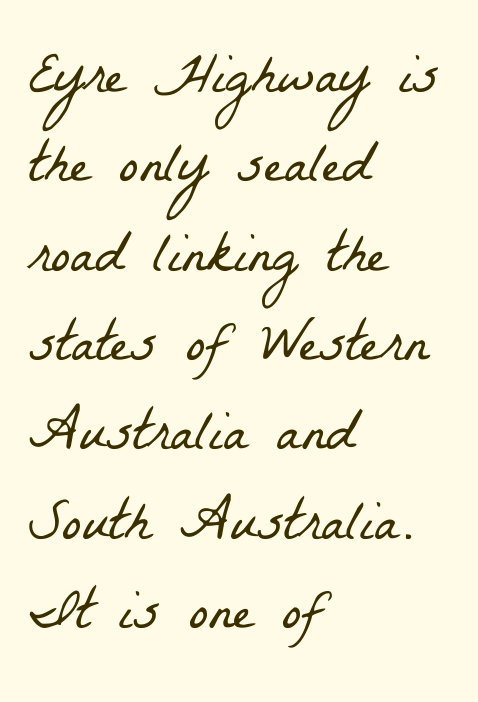
Serif or sans? Serif — the stroke terminals have little feet. The typesetting does not lean heavy: it is not bold. Typeset ragged right — the left edge is the straight one. Here the glyphs are tracked normally, forming tight word shapes. Descenders are the only things crossing below the line.
